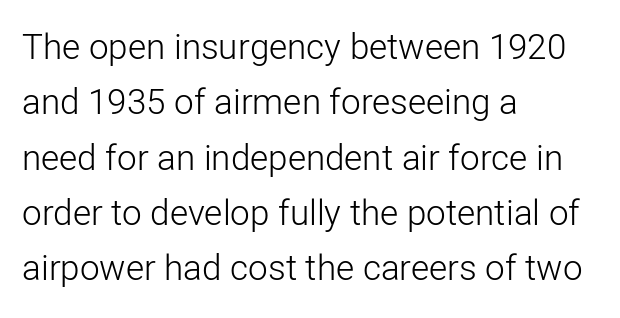
Q: Is the text bold? A: No.
Q: Is the text italic (slanted)? A: No, it is upright.
Q: Is the typeface a serif or a sans-serif typeface? A: Sans-serif.
Q: Is the text underlined? A: No.
Q: How is the paragraph aligned? A: Left-aligned.
Q: Is the spacing between letters normal or unusually wide? A: Normal.
Q: Is the spacing between lines tight, normal or loose? A: Normal.
Q: Width (condensed, normal, or wide)? A: Normal.
Q: Stroke contrast? A: Low.
Q: x-height? A: Medium.
Q: Monospaced? A: No.
